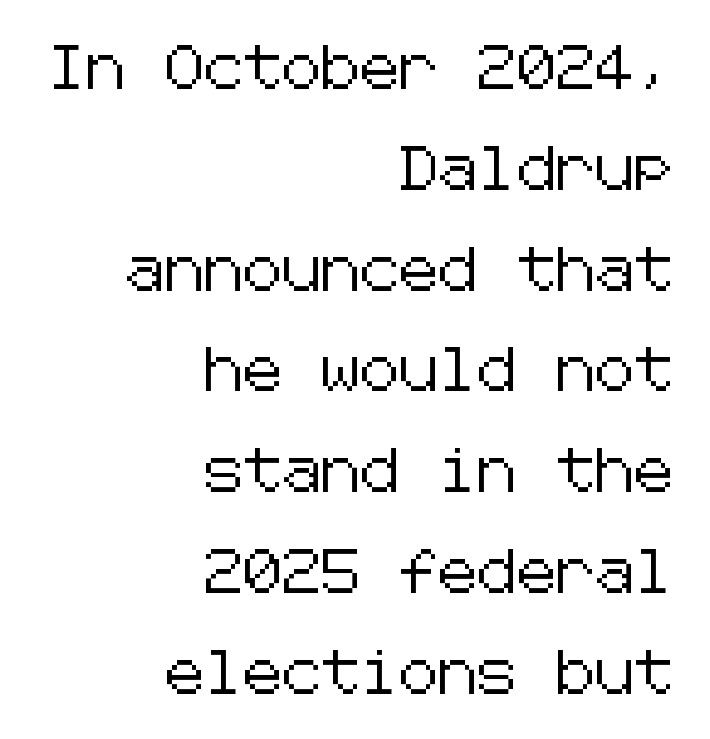
The image shows 44 px sans-serif type, upright; set right-aligned, loose line spacing (2.29x), normal letter spacing, not underlined; low stroke contrast and a medium x-height.
